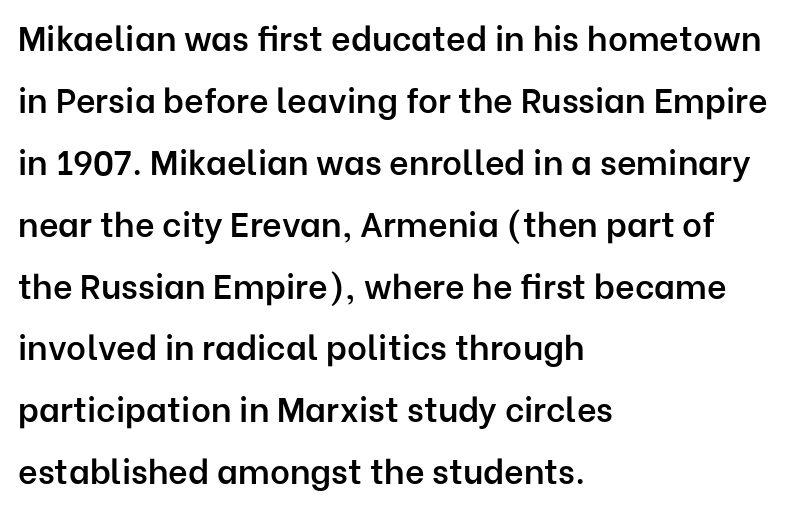
A somewhat darkened texture: the type is semibold rather than bold. You could not count columns in this text — the font is proportionally spaced. Ordinary non-slanted type is in use. A classic flush-left, rag-right setting is used for this passage. The line texture is even and compact thanks to regular tracking.
